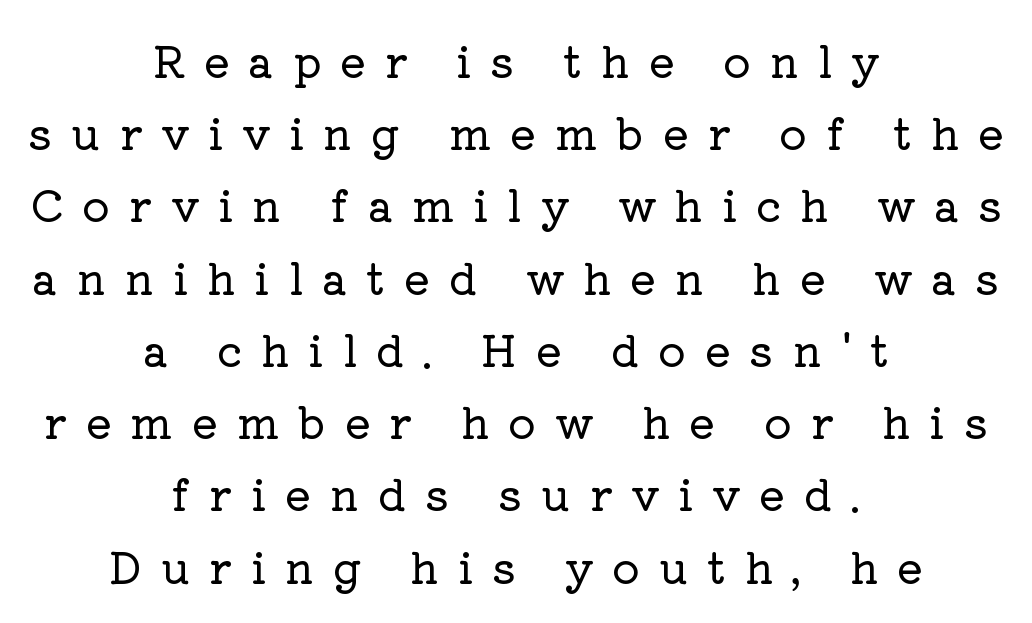
Compared with a flush-left layout, this one balances lines on the center instead. The horizontal fit of the characters is loose and conspicuously gappy. The line-height multiplier appears to be the usual default. This sample uses a serif face. Looks like regular typesetting: each glyph gets only the width it needs. The area under the type is left untouched.
